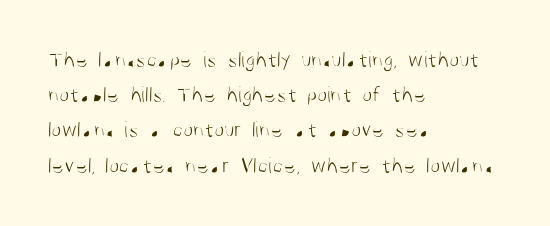
The image shows 23 px text type, upright; set left-aligned, normal line spacing (1.53x), normal letter spacing, not underlined.
